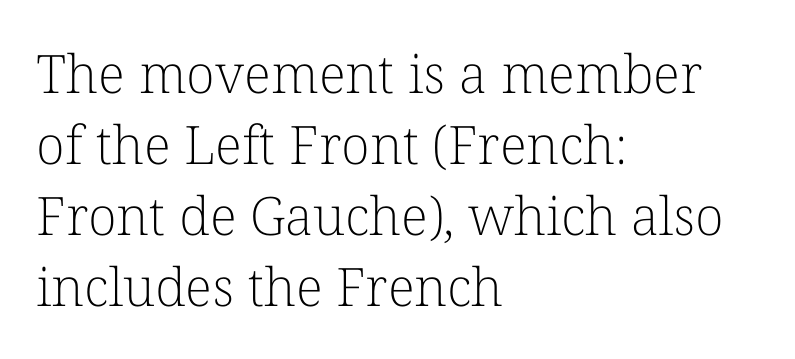
Q: Is the text bold? A: No.
Q: Is the text italic (slanted)? A: No, it is upright.
Q: Is the typeface a serif or a sans-serif typeface? A: Serif.
Q: Is the text underlined? A: No.
Q: How is the paragraph aligned? A: Left-aligned.
Q: Is the spacing between letters normal or unusually wide? A: Normal.
Q: Is the spacing between lines tight, normal or loose? A: Normal.
Q: Width (condensed, normal, or wide)? A: Normal.
Q: Stroke contrast? A: Low.
Q: x-height? A: Medium.
Q: Monospaced? A: No.
